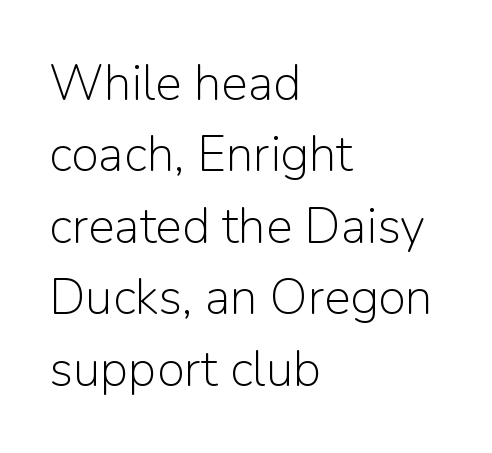
{"serif": "no", "italic": "no", "bold": "no", "weight": "light", "width": "normal", "stroke_contrast": "low", "x_height": "medium", "monospaced": "no", "underline": "no", "align": "left", "line_spacing": "normal", "line_spacing_ratio": 1.43, "letter_spacing": "normal", "letter_spacing_em": 0.0, "glyph_px": 50}
